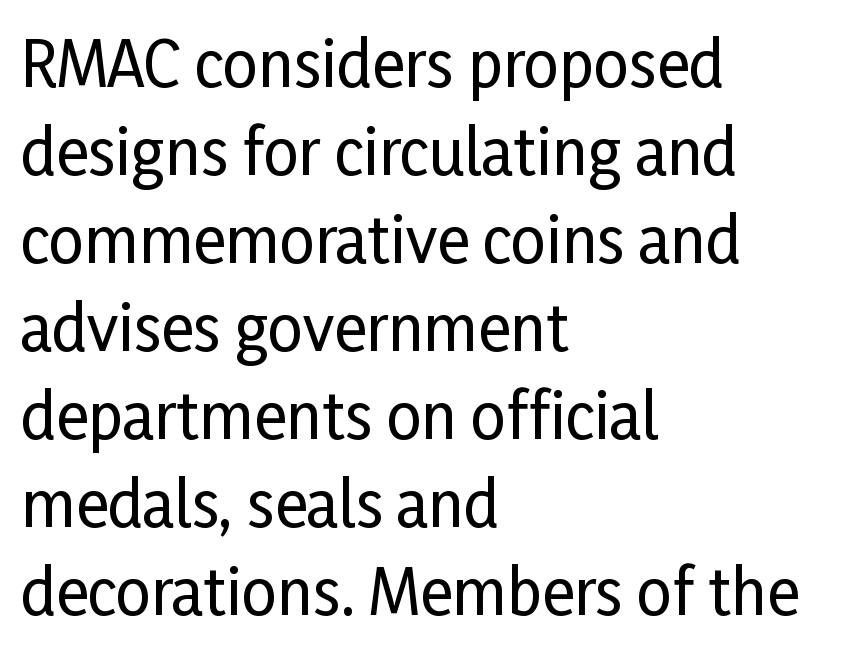
Q: Is the text italic (slanted)? A: No, it is upright.
Q: Is the typeface a serif or a sans-serif typeface? A: Sans-serif.
Q: Is the text underlined? A: No.
Q: How is the paragraph aligned? A: Left-aligned.
Q: Is the spacing between letters normal or unusually wide? A: Normal.
Q: Is the spacing between lines tight, normal or loose? A: Normal.
Q: Width (condensed, normal, or wide)? A: Condensed.
Q: Stroke contrast? A: Low.
Q: x-height? A: Medium.
Q: Monospaced? A: No.
